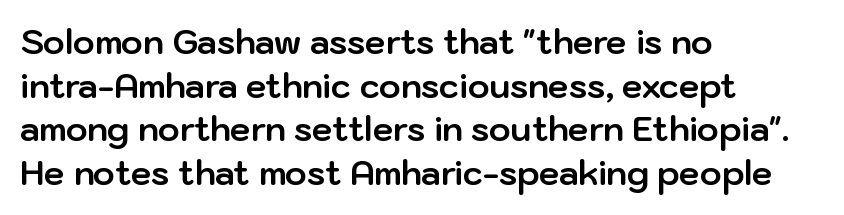
In terms of letterform style, serifs are entirely absent. The axis of the letterforms is exactly vertical. The words here are not underlined. Notice how the passage keeps a crisp vertical edge on the left only. In terms of leading, this rendering sits right in the middle. Weight: bold.
